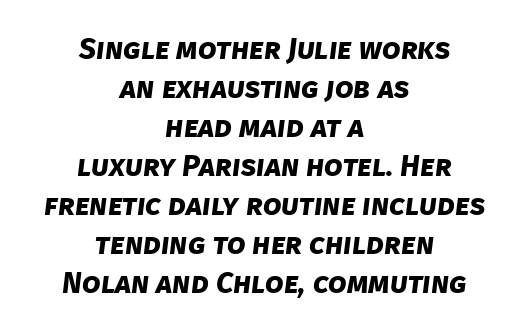
The image shows 30 px bold sans-serif type; set centered, normal line spacing (1.3x), normal letter spacing, not underlined; low stroke contrast and a large x-height.
